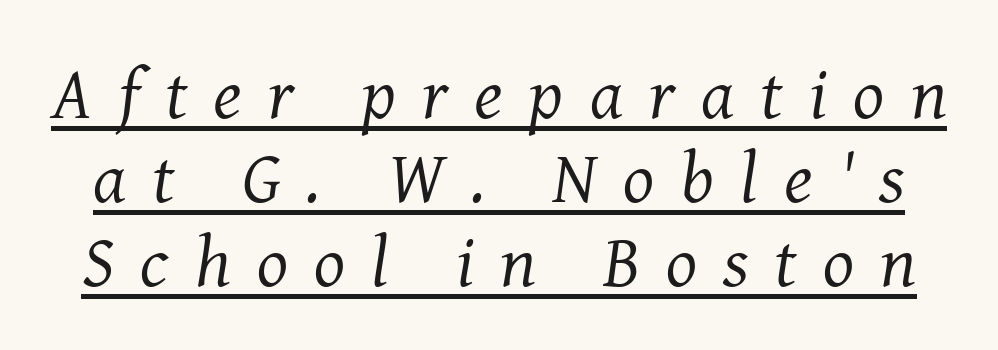
Q: Is the text bold? A: No.
Q: Is the text italic (slanted)? A: Yes, it leans right by about 8 degrees.
Q: Is the typeface a serif or a sans-serif typeface? A: Serif.
Q: Is the text underlined? A: Yes.
Q: Is the spacing between letters normal or unusually wide? A: Unusually wide.
Q: Is the spacing between lines tight, normal or loose? A: Tight.
Q: Width (condensed, normal, or wide)? A: Normal.
Q: Stroke contrast? A: Medium.
Q: x-height? A: Medium.
Q: Monospaced? A: No.
